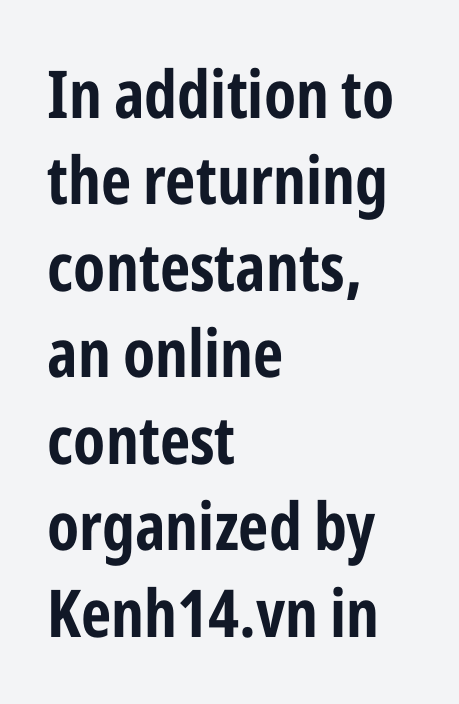
Is this a fixed-width face? No — the glyphs have proportional, varying widths. Where is the straight margin? On the left. The words here are not underlined. Here the glyphs are tracked normally, forming tight word shapes.
